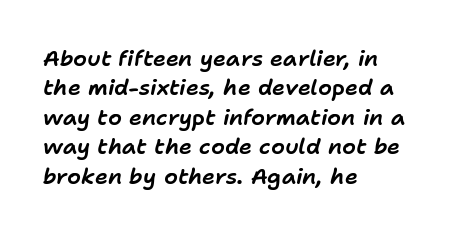
Q: Is the text italic (slanted)? A: Yes, it leans right by about 11 degrees.
Q: Is the text underlined? A: No.
Q: How is the paragraph aligned? A: Left-aligned.
Q: Is the spacing between letters normal or unusually wide? A: Normal.
Q: Is the spacing between lines tight, normal or loose? A: Normal.
